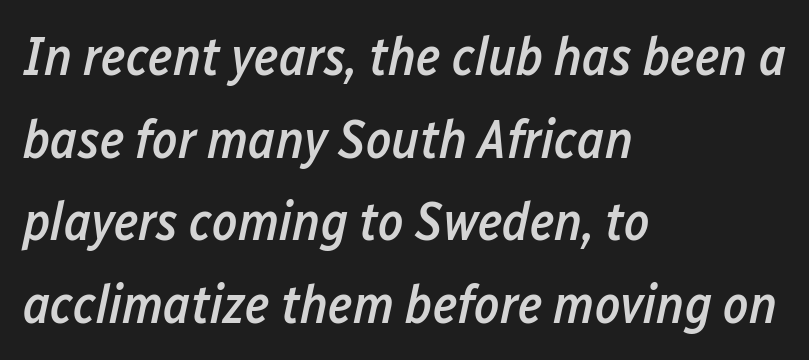
The image shows 54 px semibold, condensed type, italic (leaning right); set left-aligned, normal line spacing (1.53x), normal letter spacing, not underlined; low stroke contrast and a medium x-height.
